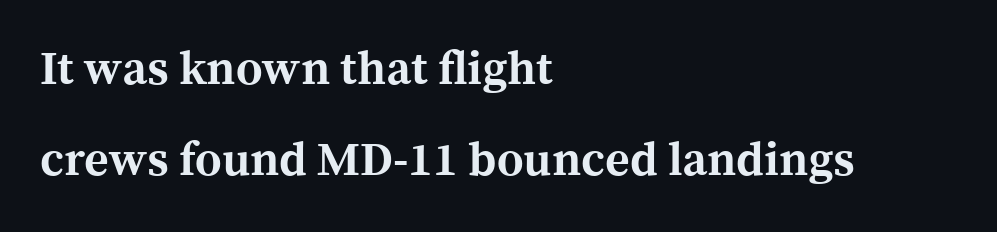
The image shows 47 px bold serif type, upright; set left-aligned, loose line spacing (1.94x), normal letter spacing, not underlined; a medium x-height.
